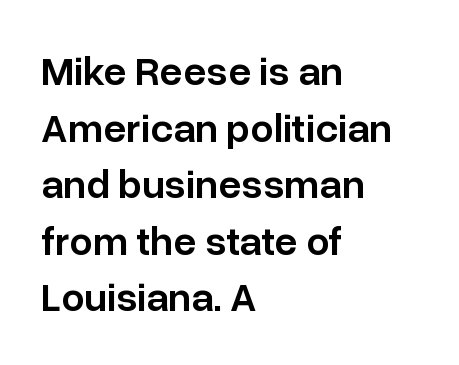
The passage shown is typeset with a sans-serif family. Italic? Not at all — the glyphs are vertical. The font is running at a semibold setting, under full bold. This sample uses plain, unmodified letter spacing. The designer left line spacing at the default. The space directly below the letters is spotless.
